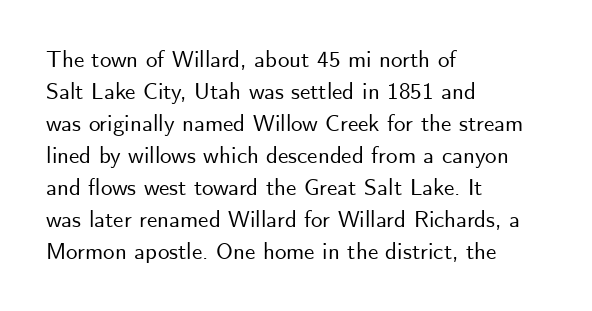
{"italic": "no", "underline": "no", "align": "left", "line_spacing": "normal", "line_spacing_ratio": 1.39, "letter_spacing": "normal", "letter_spacing_em": 0.0, "glyph_px": 23}
